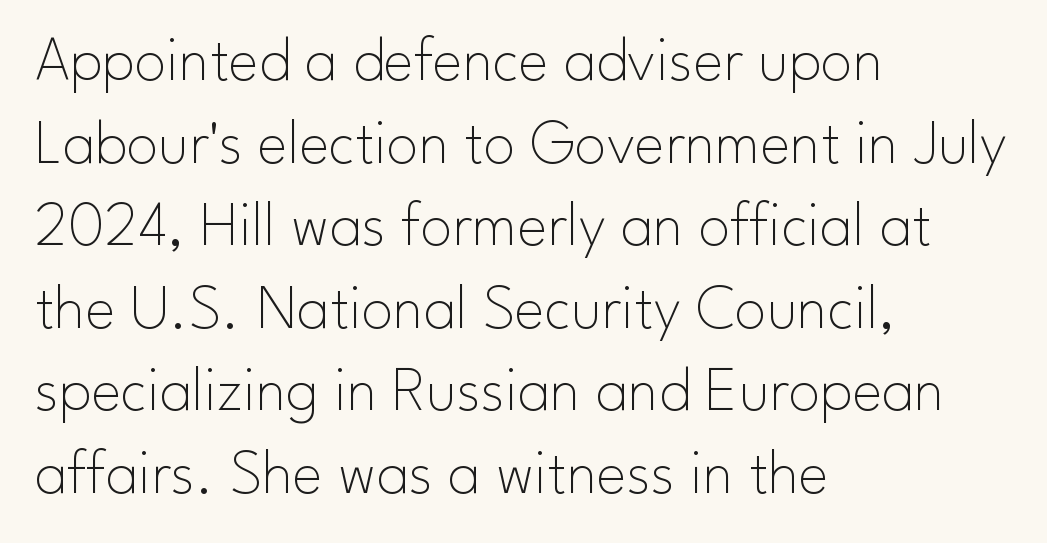
The block of text has a typical density, with ordinary space between rows. The rendering anchors every line to the left-hand side. The face looks like a standard text weight, possibly lighter. Every character sits straight up, as roman type does.
